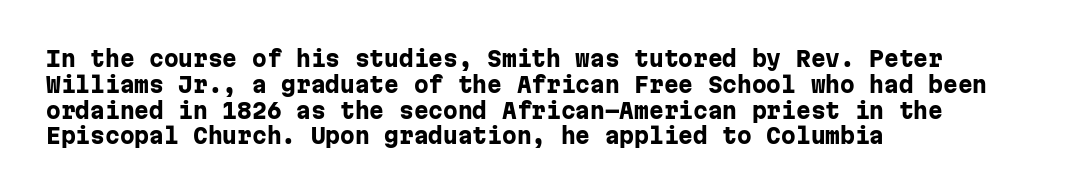
{"italic": "no", "bold": "yes", "underline": "no", "align": "left", "line_spacing_ratio": 1.23, "letter_spacing": "normal", "letter_spacing_em": 0.0, "glyph_px": 21}
